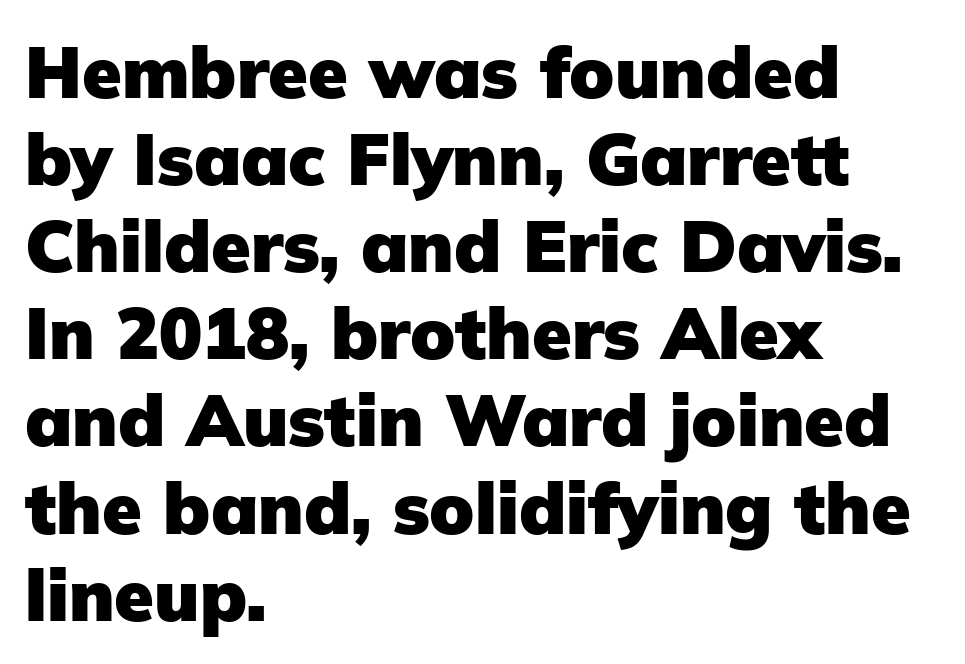
These lines are rendered in a variable-pitch font. The specimen reads as upright at a glance. Between one letter and the next there's only the usual sliver of space. Examine the stroke ends and you'll find no serifs. Summary of weight: heavy, a full bold.
